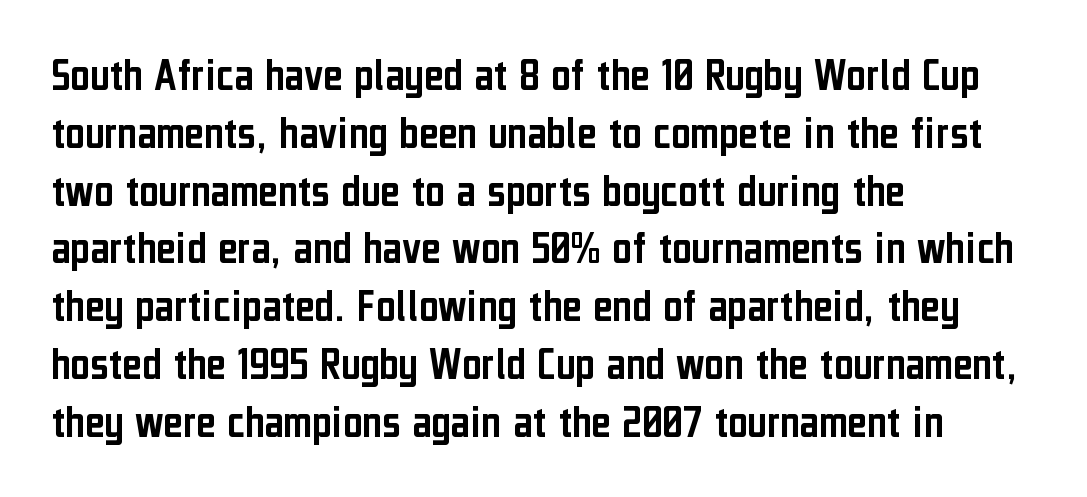
{"serif": "no", "italic": "no", "width": "condensed", "stroke_contrast": "low", "x_height": "medium", "monospaced": "no", "underline": "no", "align": "left", "line_spacing_ratio": 1.23, "letter_spacing": "normal", "letter_spacing_em": 0.0, "glyph_px": 47}
